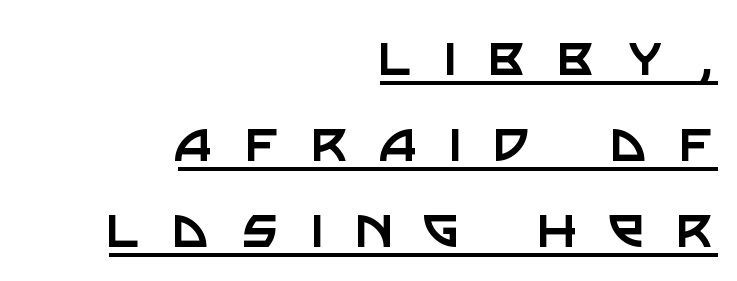
The image shows 65 px regular-weight sans-serif type, upright; set right-aligned, normal line spacing (1.32x), unusually wide letter spacing (+0.48 em), underlined; low stroke contrast and a large x-height.
